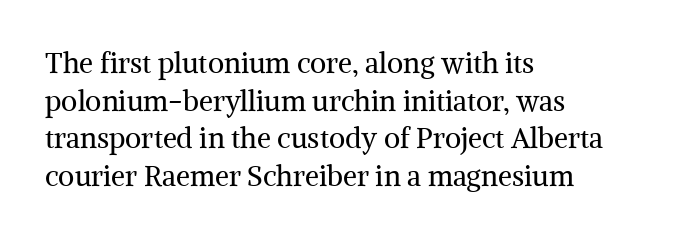
Q: Is the text bold? A: No.
Q: Is the text italic (slanted)? A: No, it is upright.
Q: Is the typeface a serif or a sans-serif typeface? A: Serif.
Q: Is the text underlined? A: No.
Q: How is the paragraph aligned? A: Left-aligned.
Q: Is the spacing between letters normal or unusually wide? A: Normal.
Q: Is the spacing between lines tight, normal or loose? A: Normal.
Q: Width (condensed, normal, or wide)? A: Normal.
Q: Stroke contrast? A: Medium.
Q: x-height? A: Medium.
Q: Monospaced? A: No.
